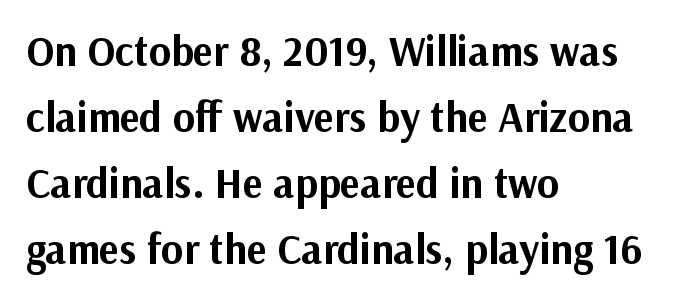
Q: Is the text bold? A: Yes.
Q: Is the text italic (slanted)? A: No, it is upright.
Q: Is the typeface a serif or a sans-serif typeface? A: Sans-serif.
Q: Is the text underlined? A: No.
Q: How is the paragraph aligned? A: Left-aligned.
Q: Is the spacing between letters normal or unusually wide? A: Normal.
Q: Is the spacing between lines tight, normal or loose? A: Normal.
Q: Width (condensed, normal, or wide)? A: Normal.
Q: Stroke contrast? A: Medium.
Q: x-height? A: Medium.
Q: Monospaced? A: No.
